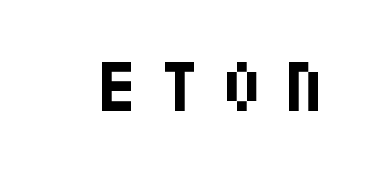
Any mark beneath the type? The region is blank. Tracking here is generous; glyphs stand well apart from one another. A roman cut, with each character standing at attention. Examine the stroke ends and you'll find no serifs. What weight is shown? A full bold with thick strokes.
